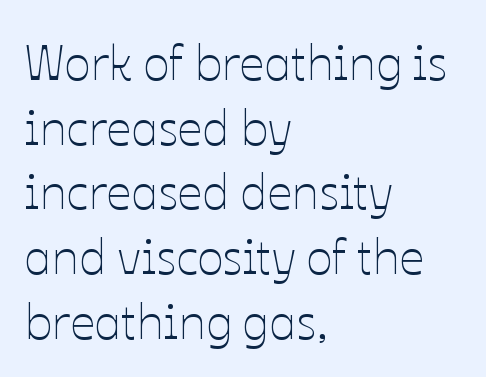
{"italic": "no", "bold": "no", "weight": "thin", "width": "normal", "stroke_contrast": "low", "x_height": "medium", "monospaced": "no", "underline": "no", "align": "left", "line_spacing": "normal", "line_spacing_ratio": 1.32, "letter_spacing": "normal", "letter_spacing_em": 0.0, "glyph_px": 49}
